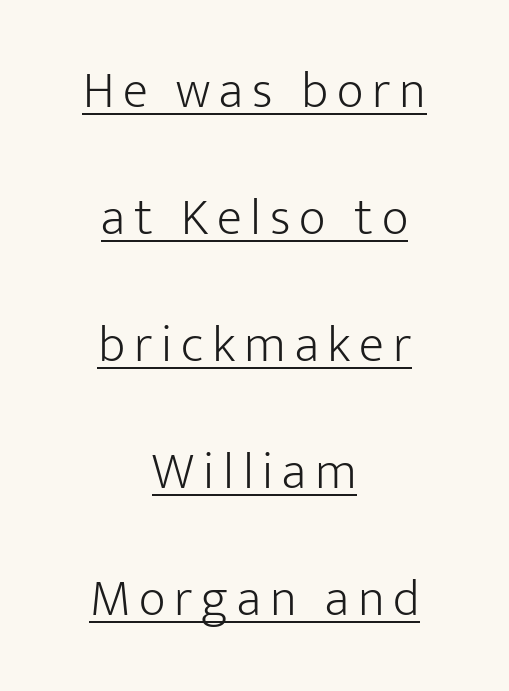
{"serif": "no", "italic": "no", "bold": "no", "weight": "light", "width": "normal", "stroke_contrast": "low", "x_height": "medium", "monospaced": "no", "underline": "yes", "align": "center", "line_spacing": "loose", "line_spacing_ratio": 2.44, "glyph_px": 52}
